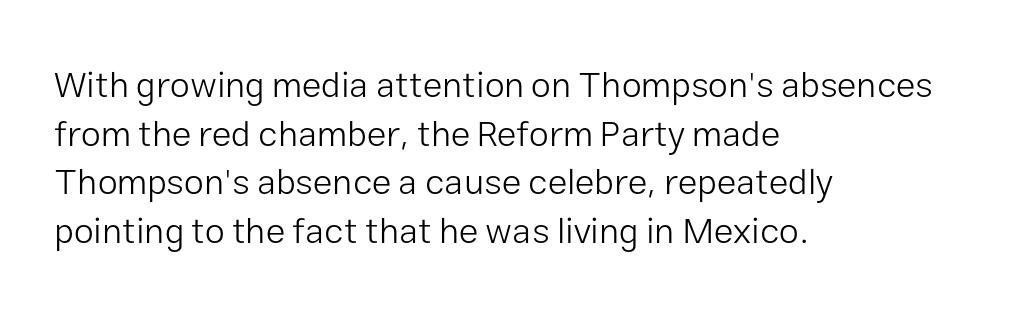
{"serif": "no", "italic": "no", "bold": "no", "weight": "light", "width": "normal", "stroke_contrast": "low", "x_height": "medium", "monospaced": "no", "underline": "no", "align": "left", "line_spacing": "normal", "line_spacing_ratio": 1.35, "letter_spacing": "normal", "letter_spacing_em": 0.0, "glyph_px": 36}
